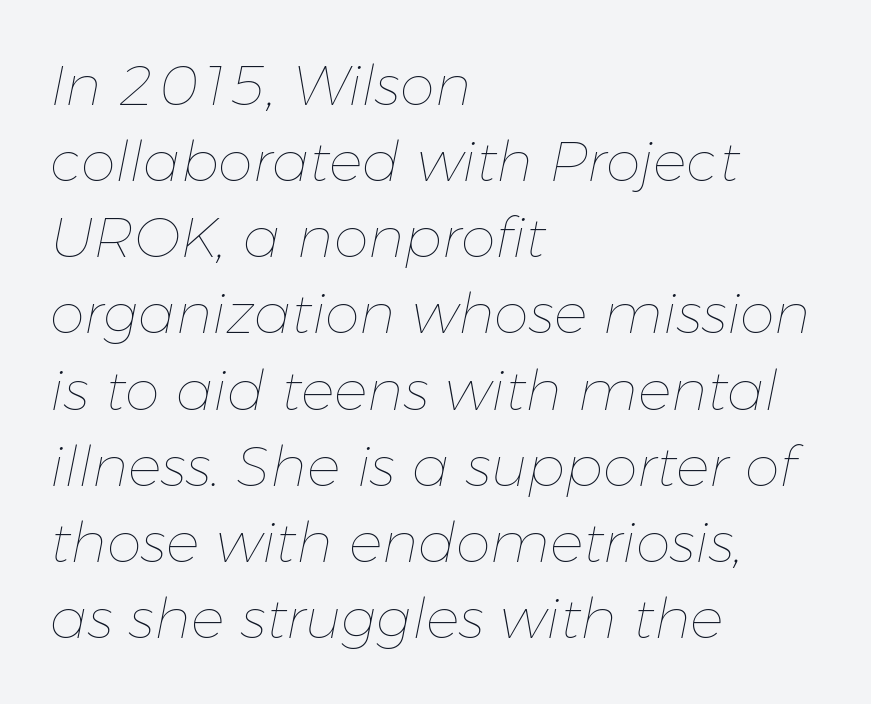
Quick note: italic. Weight: regular or lighter. Successive baselines arrive at the customary interval. These lines are rendered in a variable-pitch font. The line texture is even and compact thanks to regular tracking.
